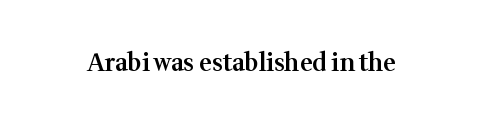
The image shows 24 px text type, upright; set normal letter spacing, not underlined.
